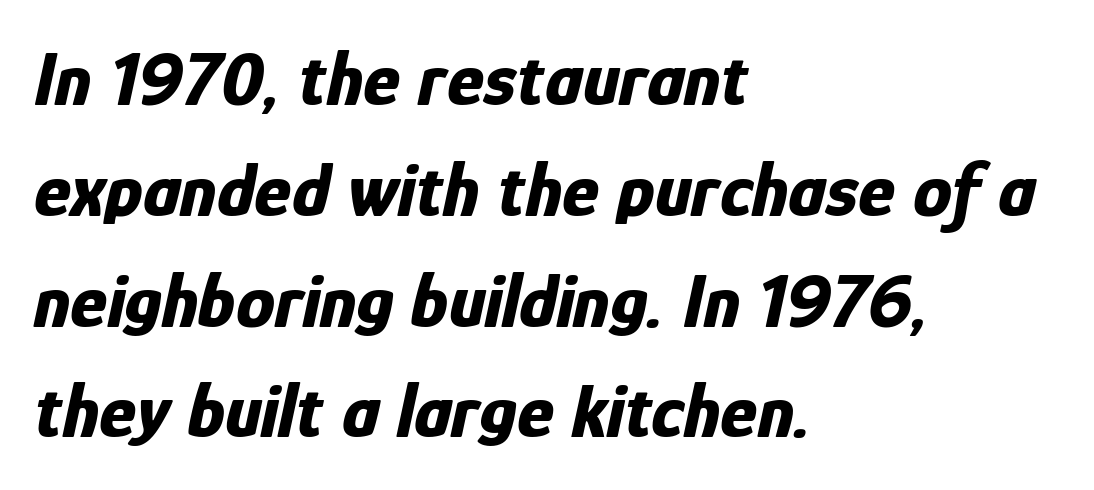
Q: Is the text bold? A: Yes.
Q: Is the text italic (slanted)? A: Yes, it leans right by about 12 degrees.
Q: Is the text underlined? A: No.
Q: How is the paragraph aligned? A: Left-aligned.
Q: Is the spacing between letters normal or unusually wide? A: Normal.
Q: Is the spacing between lines tight, normal or loose? A: Normal.
Q: Width (condensed, normal, or wide)? A: Condensed.
Q: Stroke contrast? A: Low.
Q: x-height? A: Medium.
Q: Monospaced? A: No.
